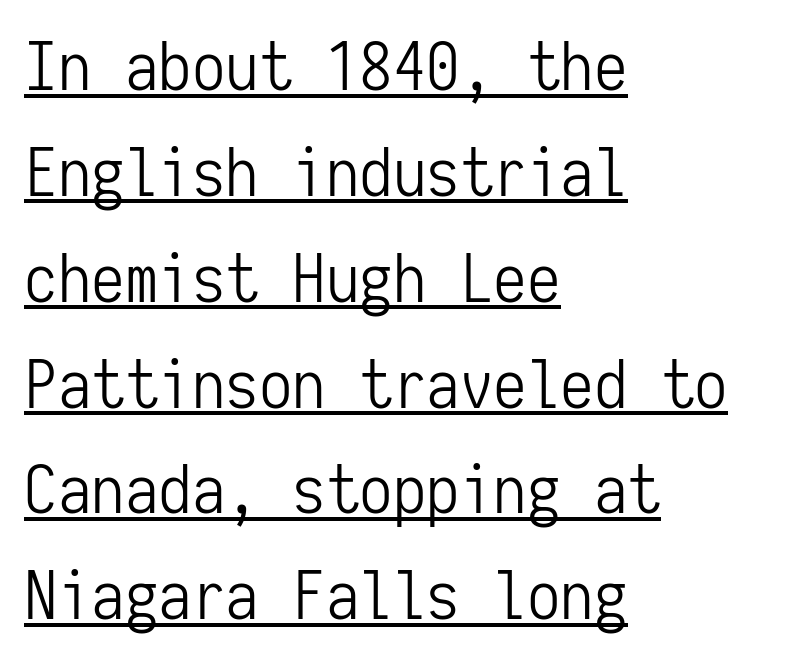
{"serif": "no", "italic": "no", "bold": "no", "weight": "light", "width": "condensed", "stroke_contrast": "low", "x_height": "medium", "monospaced": "yes", "underline": "yes", "align": "left", "line_spacing": "normal", "line_spacing_ratio": 1.58, "letter_spacing": "normal", "letter_spacing_em": 0.0, "glyph_px": 67}
